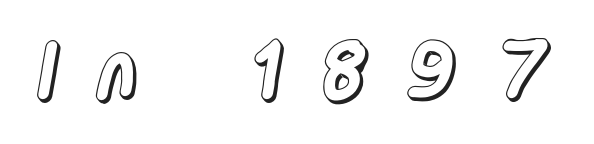
Q: Is the text italic (slanted)? A: Yes.
Q: Is the text underlined? A: No.
Q: Is the spacing between letters normal or unusually wide? A: Unusually wide.
Q: Width (condensed, normal, or wide)? A: Condensed.
Q: x-height? A: Large.
Q: Monospaced? A: No.
